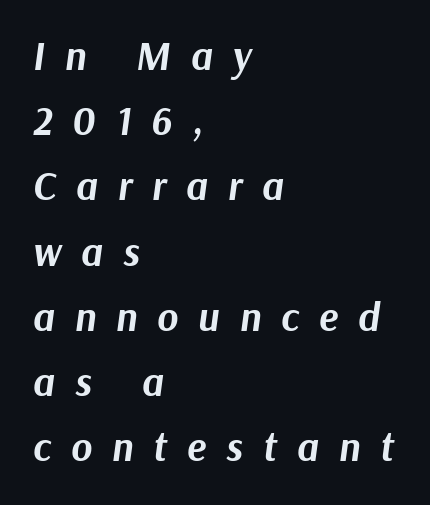
{"italic": "yes", "lean": "right", "slant_degrees": 9, "bold": "yes", "weight": "bold", "width": "normal", "stroke_contrast": "medium", "x_height": "medium", "monospaced": "no", "underline": "no", "align": "left", "line_spacing": "normal", "line_spacing_ratio": 1.63, "letter_spacing": "wide", "letter_spacing_em": 0.5, "glyph_px": 40}
